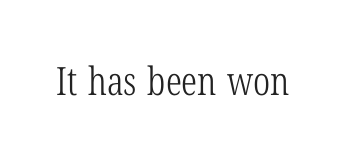
Q: Is the text bold? A: No.
Q: Is the text italic (slanted)? A: No, it is upright.
Q: Is the typeface a serif or a sans-serif typeface? A: Serif.
Q: Is the text underlined? A: No.
Q: Is the spacing between letters normal or unusually wide? A: Normal.
Q: Width (condensed, normal, or wide)? A: Condensed.
Q: Stroke contrast? A: Low.
Q: x-height? A: Medium.
Q: Monospaced? A: No.
